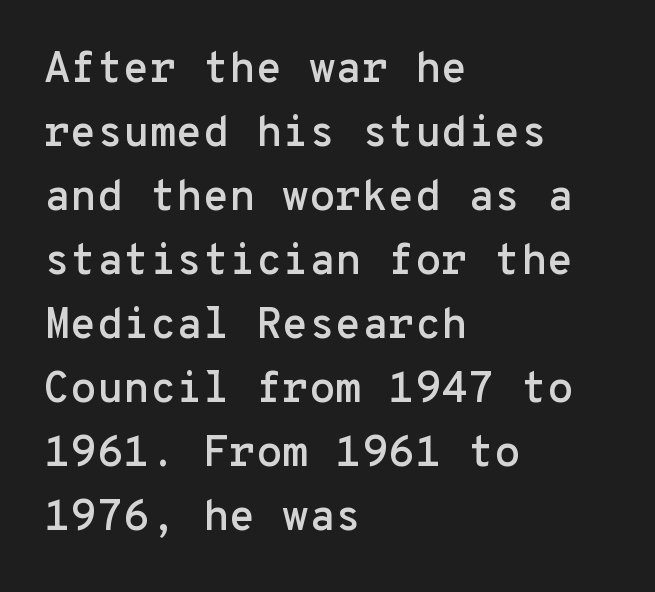
The image shows 43 px sans-serif type, upright, monospaced; set left-aligned, normal line spacing (1.49x), normal letter spacing, not underlined; low stroke contrast and a medium x-height.
